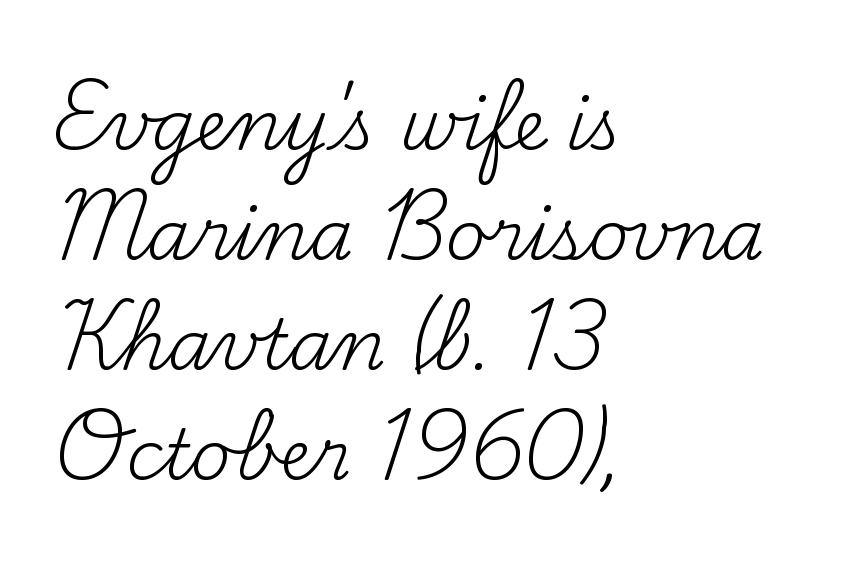
The image shows 70 px regular-weight serif type; set left-aligned, normal line spacing (1.57x), normal letter spacing, not underlined; medium stroke contrast and a small x-height.
